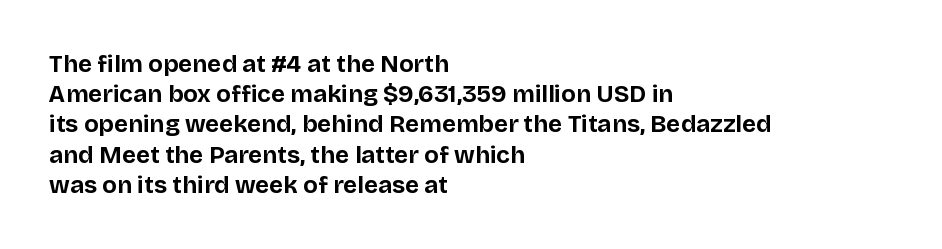
{"italic": "no", "bold": "yes", "underline": "no", "align": "left", "line_spacing": "normal", "line_spacing_ratio": 1.26, "letter_spacing": "normal", "letter_spacing_em": 0.0, "glyph_px": 24}
